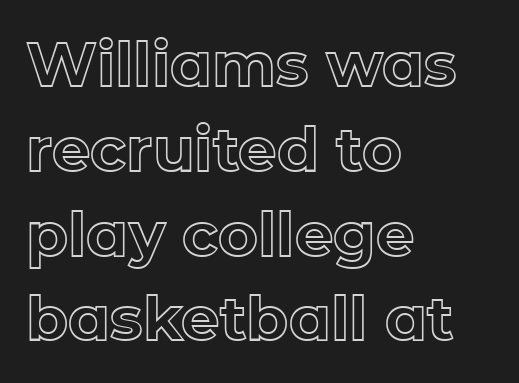
Q: Is the text italic (slanted)? A: No, it is upright.
Q: Is the text underlined? A: No.
Q: How is the paragraph aligned? A: Left-aligned.
Q: Is the spacing between letters normal or unusually wide? A: Normal.
Q: Is the spacing between lines tight, normal or loose? A: Normal.
Q: Width (condensed, normal, or wide)? A: Normal.
Q: x-height? A: Medium.
Q: Monospaced? A: No.
